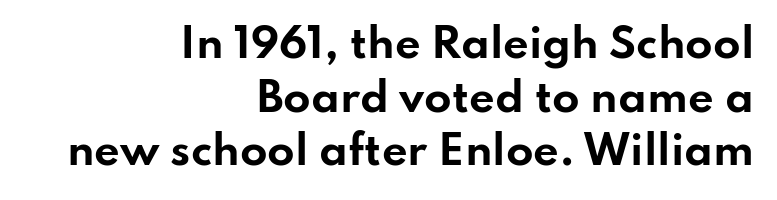
Notice how the stems are strictly vertical — no italics here. Every letter is thick-stroked: bold, no question. Layout note: lines flush right. The face used here is proportionally spaced, like ordinary book or web type. The designer left line spacing at the default.
